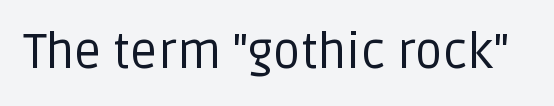
Q: Is the text bold? A: No.
Q: Is the text italic (slanted)? A: No, it is upright.
Q: Is the typeface a serif or a sans-serif typeface? A: Sans-serif.
Q: Is the text underlined? A: No.
Q: Is the spacing between letters normal or unusually wide? A: Normal.
Q: Width (condensed, normal, or wide)? A: Normal.
Q: Stroke contrast? A: Low.
Q: x-height? A: Large.
Q: Monospaced? A: No.
